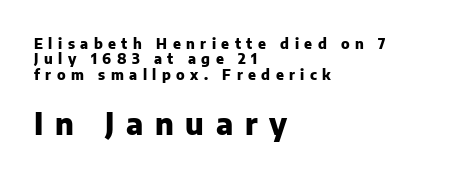
Q: Is the text bold? A: Yes.
Q: Is the text italic (slanted)? A: No, it is upright.
Q: Is the typeface a serif or a sans-serif typeface? A: Sans-serif.
Q: Is the text underlined? A: No.
Q: How is the paragraph aligned? A: Left-aligned.
Q: Is the spacing between letters normal or unusually wide? A: Unusually wide.
Q: Is the spacing between lines tight, normal or loose? A: Tight.
Q: Which block of text is set in a larger size, the first (top) or the second (bottom)? A: The second (bottom) one.
Q: Width (condensed, normal, or wide)? A: Normal.
Q: Stroke contrast? A: Low.
Q: x-height? A: Medium.
Q: Monospaced? A: No.
